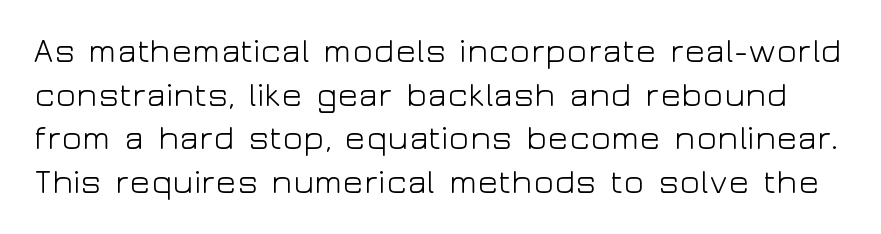
The image shows 34 px light, wide sans-serif type, upright; set normal line spacing (1.28x), normal letter spacing, not underlined; low stroke contrast and a medium x-height.
